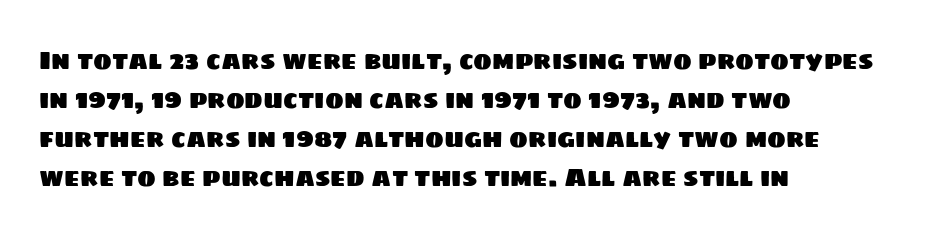
{"underline": "no", "align": "left", "line_spacing": "normal", "line_spacing_ratio": 1.56, "letter_spacing": "normal", "letter_spacing_em": 0.0, "glyph_px": 25}
